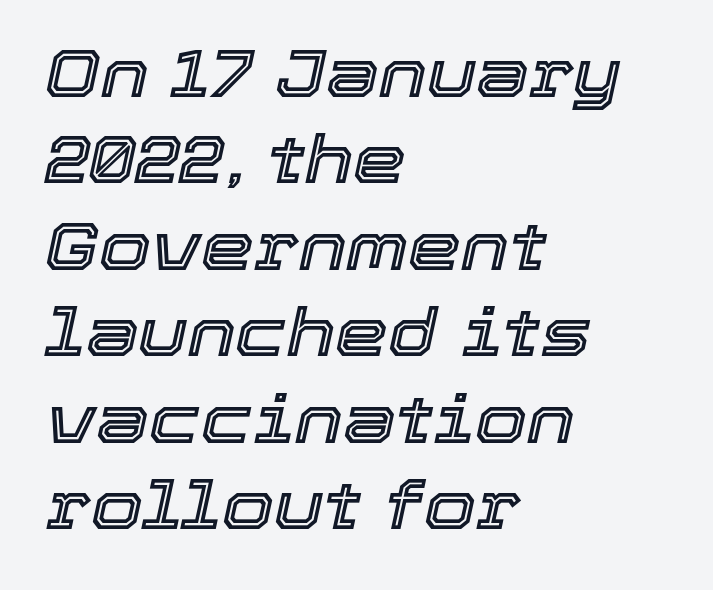
{"italic": "yes", "lean": "right", "slant_degrees": 12, "width": "normal", "x_height": "medium", "monospaced": "no", "underline": "no", "align": "left", "line_spacing": "normal", "line_spacing_ratio": 1.29, "letter_spacing": "normal", "letter_spacing_em": 0.0, "glyph_px": 67}
